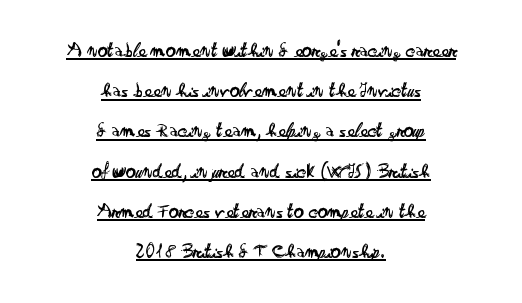
The image shows 20 px text type, upright; set centered, loose line spacing (2.01x), normal letter spacing, underlined.
